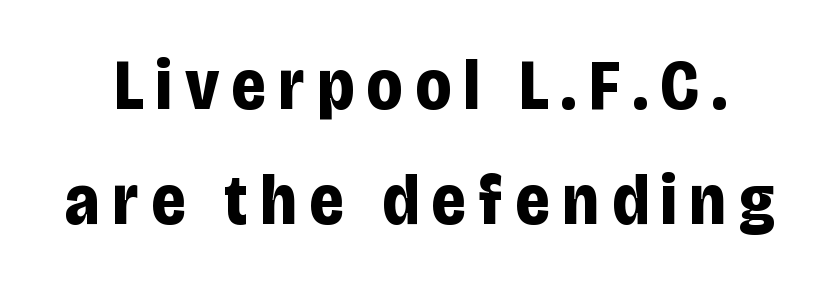
{"serif": "no", "italic": "no", "bold": "yes", "weight": "bold", "width": "condensed", "stroke_contrast": "low", "x_height": "large", "monospaced": "no", "underline": "no", "line_spacing": "normal", "line_spacing_ratio": 1.62, "glyph_px": 71}
